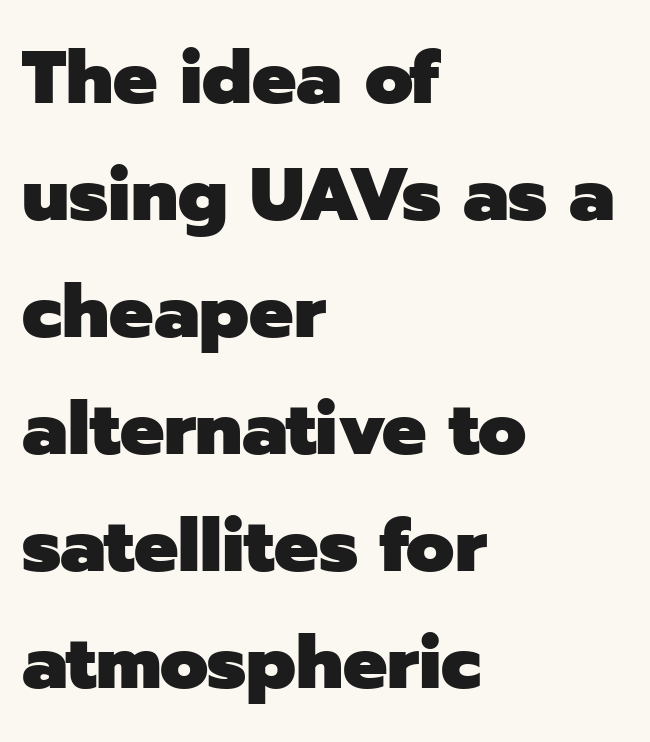
The image shows 74 px heavy sans-serif type, upright; set left-aligned, normal line spacing (1.58x), normal letter spacing, not underlined; low stroke contrast and a medium x-height.
